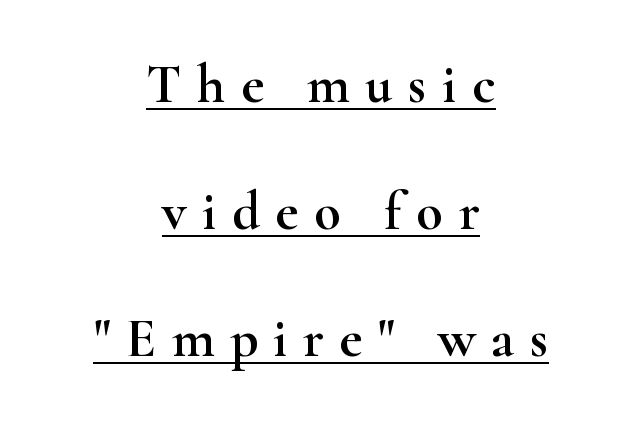
{"serif": "yes", "italic": "no", "width": "wide", "stroke_contrast": "high", "x_height": "small", "monospaced": "no", "underline": "yes", "align": "center", "line_spacing": "loose", "line_spacing_ratio": 2.31, "letter_spacing": "wide", "letter_spacing_em": 0.28, "glyph_px": 55}
